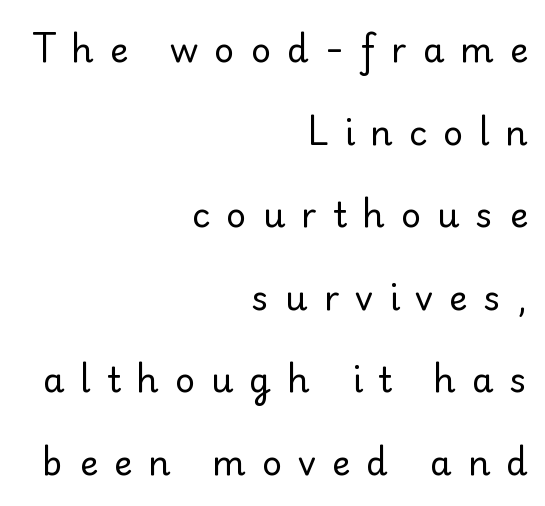
Line endings align vertically; line beginnings do not. Nothing heavy about these letters — not bold at all. The vertical gap from one line to the next is large. Does the lettering tilt? It doesn't — this is upright.
